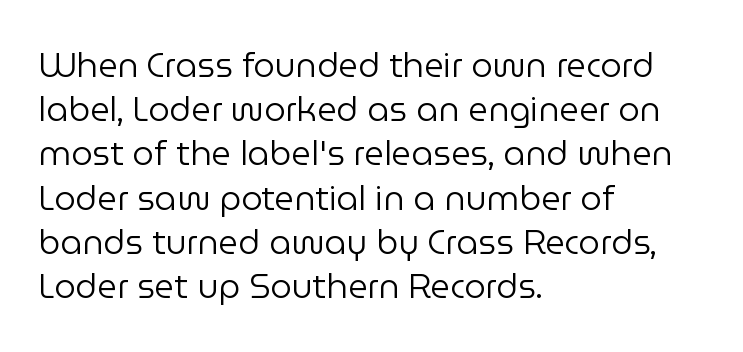
{"serif": "no", "italic": "no", "bold": "no", "weight": "regular", "width": "normal", "stroke_contrast": "low", "x_height": "medium", "monospaced": "no", "underline": "no", "align": "left", "line_spacing": "normal", "line_spacing_ratio": 1.3, "letter_spacing": "normal", "letter_spacing_em": 0.0, "glyph_px": 34}
